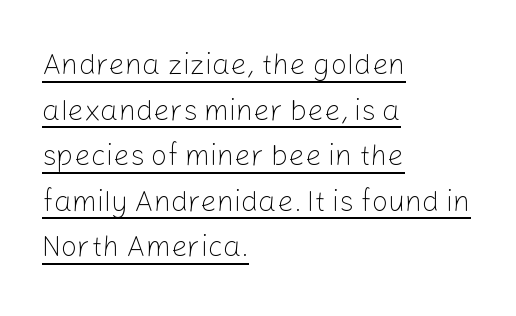
{"serif": "no", "italic": "no", "bold": "no", "weight": "light", "width": "normal", "stroke_contrast": "low", "x_height": "medium", "monospaced": "no", "underline": "yes", "align": "left", "line_spacing": "normal", "line_spacing_ratio": 1.57, "letter_spacing": "normal", "letter_spacing_em": 0.0, "glyph_px": 29}
